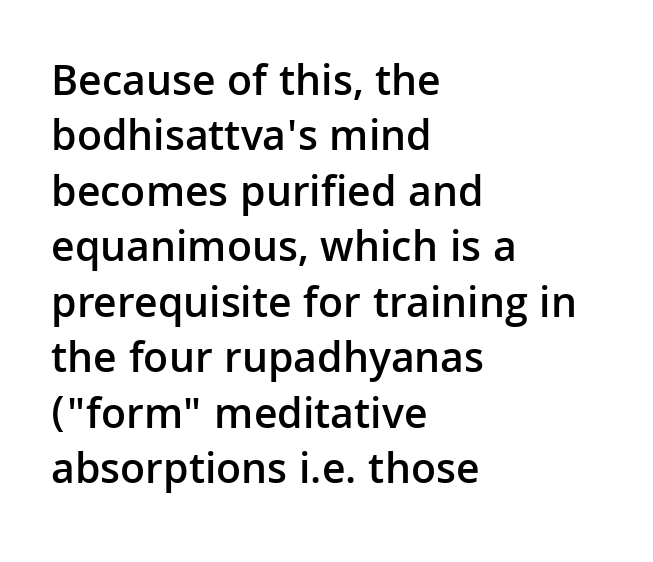
The image shows 44 px semibold sans-serif type, upright; set left-aligned, normal line spacing (1.26x), normal letter spacing, not underlined; low stroke contrast and a medium x-height.
